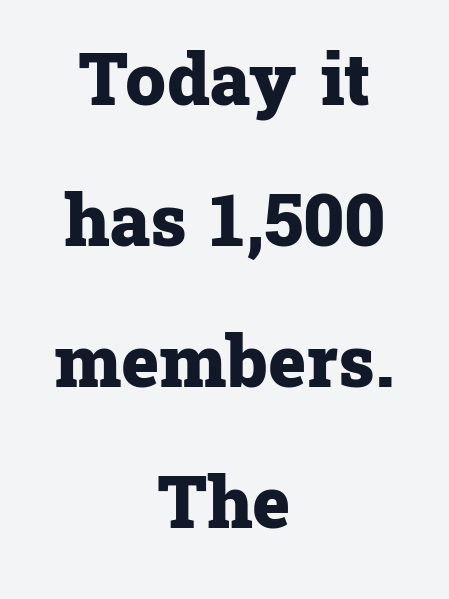
{"serif": "yes", "italic": "no", "bold": "yes", "weight": "heavy", "width": "normal", "stroke_contrast": "low", "x_height": "medium", "monospaced": "no", "underline": "no", "align": "center", "line_spacing": "loose", "line_spacing_ratio": 1.96, "letter_spacing": "normal", "letter_spacing_em": 0.0, "glyph_px": 72}
